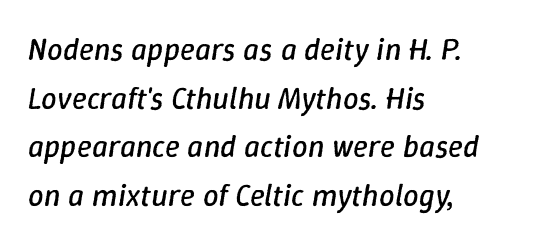
This is oblique type, the kind used for emphasis or titles. Plain, unruled lines of type. Counters stay open thanks to moderate or lighter strokes. Notice how descenders clear the ascenders below comfortably — that's standard leading.
